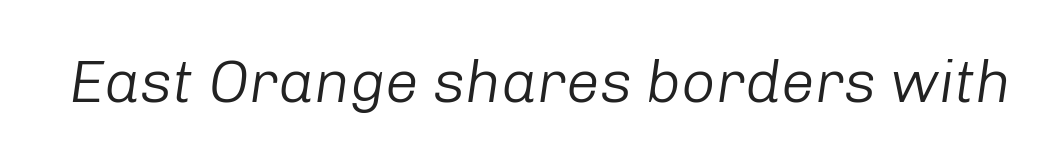
Q: Is the text bold? A: No.
Q: Is the text italic (slanted)? A: Yes, it leans right by about 8 degrees.
Q: Is the text underlined? A: No.
Q: Is the spacing between letters normal or unusually wide? A: Normal.
Q: Width (condensed, normal, or wide)? A: Normal.
Q: Stroke contrast? A: Low.
Q: x-height? A: Medium.
Q: Monospaced? A: No.
